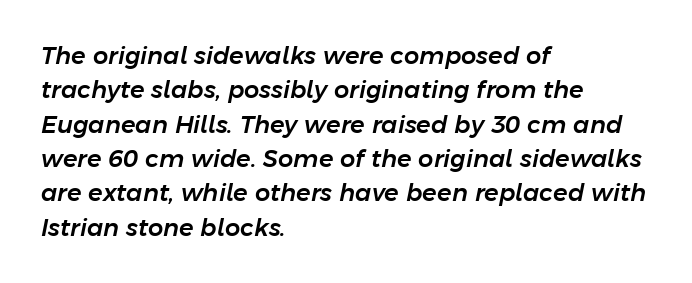
If you drew a ruler down the left edge, every line would touch it. The vertical gap from one line to the next is medium. Nobody touched the tracking dial on this one. Observe the lean: these are italic letterforms.
